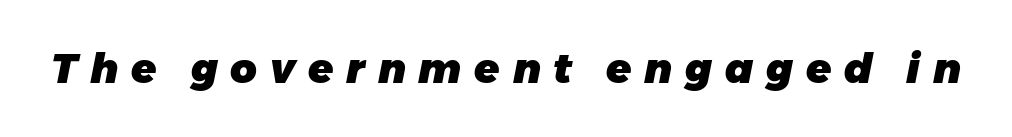
{"italic": "yes", "lean": "right", "slant_degrees": 11, "bold": "yes", "weight": "heavy", "width": "normal", "stroke_contrast": "low", "x_height": "medium", "monospaced": "no", "underline": "no", "letter_spacing": "wide", "letter_spacing_em": 0.31, "glyph_px": 41}
